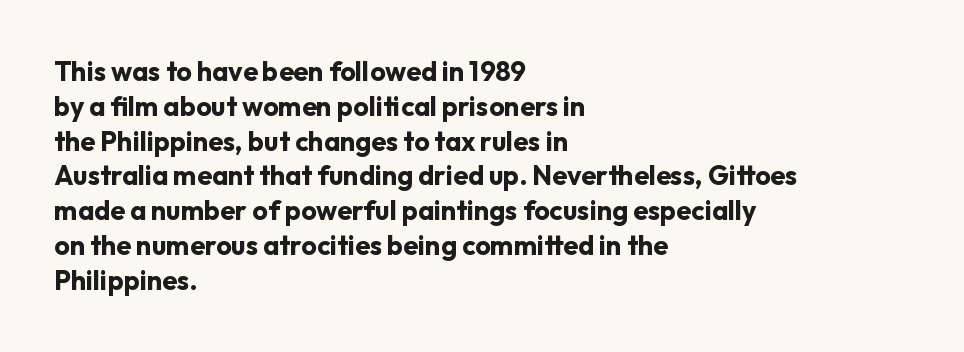
The image shows 27 px bold type, upright; set left-aligned, normal line spacing (1.29x), normal letter spacing, not underlined.
